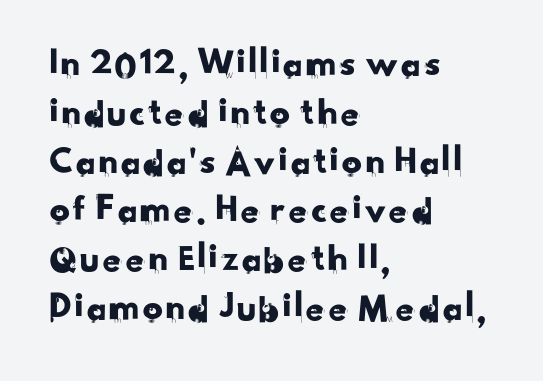
Here the designer chose a conventional face with non-uniform glyph widths. Letters rest on an invisible, unmarked baseline. The rag falls on the right side of this text block. Observe the ordinary spacing: letters are neighbours, not strangers. This is sans-serif lettering, the kind often seen on screens and signage.
